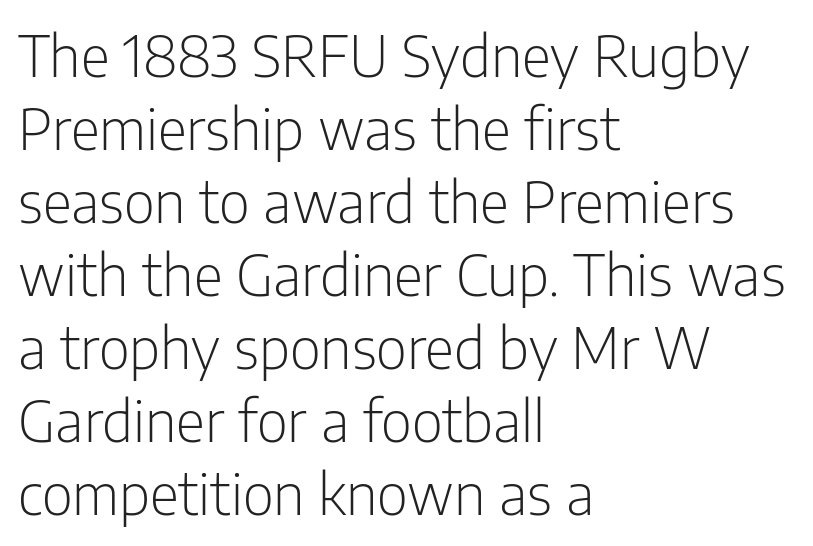
How would I describe the line gaps? Plain and ordinary. Look at the tracking — it's just the regular setting, nothing added. The passage shown is typed in a proportional face where columns would drift. A quiet, ordinary-to-light weight characterises the typeface.
